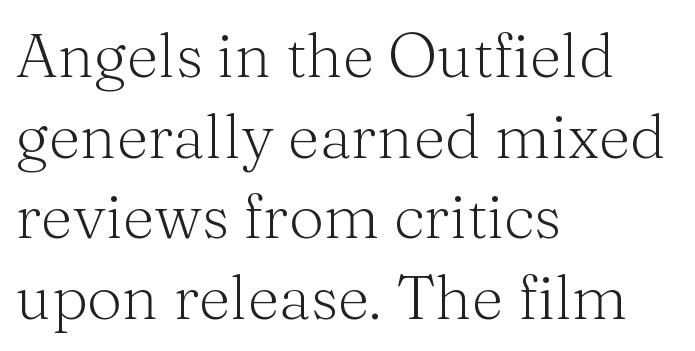
Think standard paragraph weight, or any step lighter than that. The line texture is even and compact thanks to regular tracking. These lines are rendered in a variable-pitch font. Reading down the column, the eye jumps a familiar distance to each next line. Serifs: yes, visible at the terminals of the letterforms.
